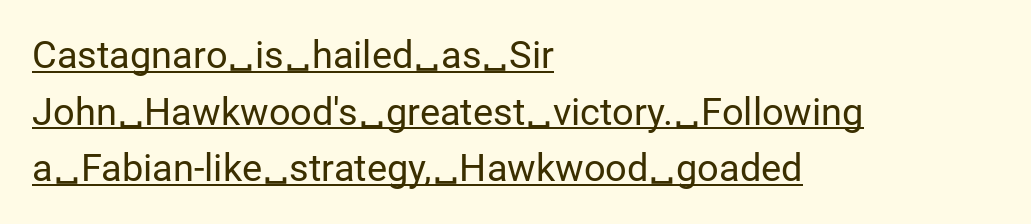
{"serif": "no", "italic": "no", "bold": "no", "weight": "regular", "width": "normal", "stroke_contrast": "low", "x_height": "medium", "monospaced": "no", "underline": "yes", "align": "left", "line_spacing": "normal", "line_spacing_ratio": 1.49, "letter_spacing": "normal", "letter_spacing_em": 0.0, "glyph_px": 38}
